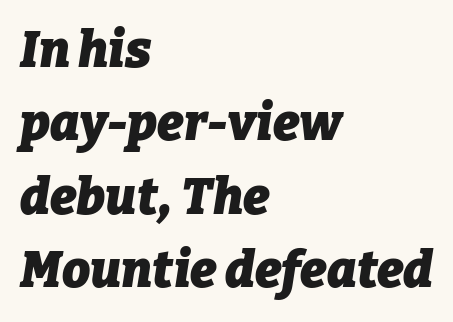
Q: Is the text bold? A: Yes.
Q: Is the text italic (slanted)? A: Yes, it leans right by about 9 degrees.
Q: Is the text underlined? A: No.
Q: How is the paragraph aligned? A: Left-aligned.
Q: Is the spacing between letters normal or unusually wide? A: Normal.
Q: Is the spacing between lines tight, normal or loose? A: Normal.
Q: Width (condensed, normal, or wide)? A: Normal.
Q: Stroke contrast? A: Low.
Q: x-height? A: Medium.
Q: Monospaced? A: No.
